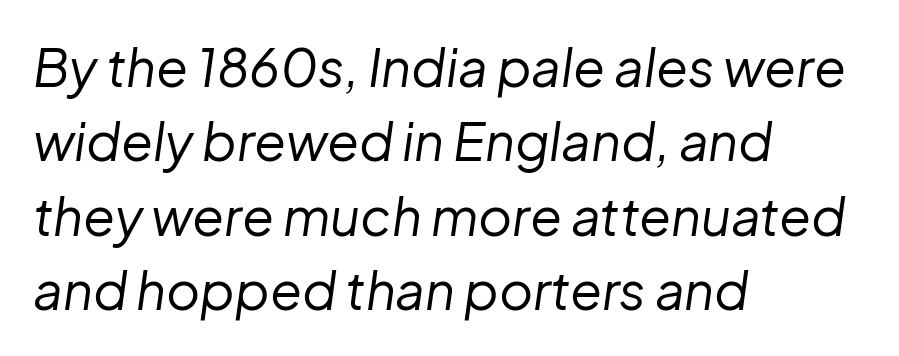
The face used here is proportionally spaced, like ordinary book or web type. Weight: regular or lighter. The space beneath each line is pristine and unruled. If you drew a line through each stem, it would be angled. Nothing unusual about the tracking: characters are spaced as the font intends. A classic flush-left, rag-right setting is used for this passage.
